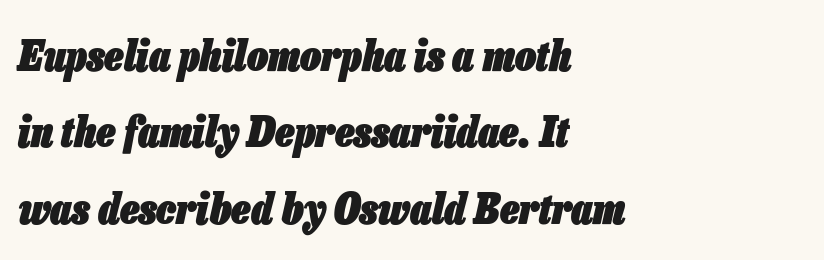
{"italic": "yes", "lean": "right", "slant_degrees": 13, "bold": "yes", "weight": "heavy", "width": "condensed", "stroke_contrast": "low", "x_height": "medium", "monospaced": "no", "underline": "no", "align": "left", "line_spacing_ratio": 1.82, "letter_spacing": "normal", "letter_spacing_em": 0.0, "glyph_px": 42}
